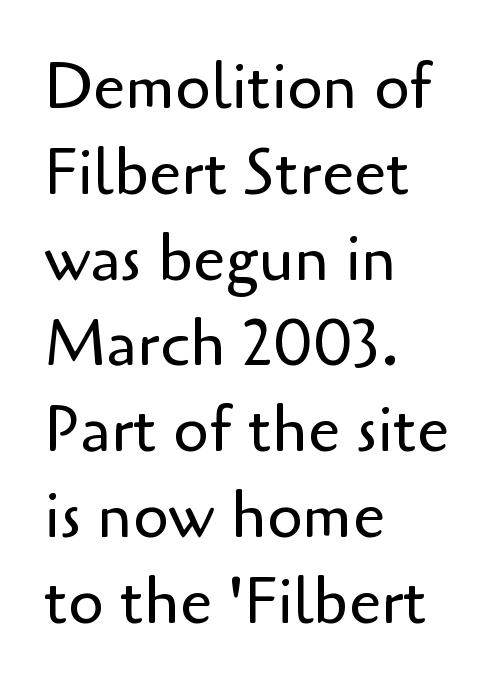
The font sits on the lighter half of the weight spectrum, regular included. Leading: standard. The lines are quadded left. In terms of posture, this sample is upright.
